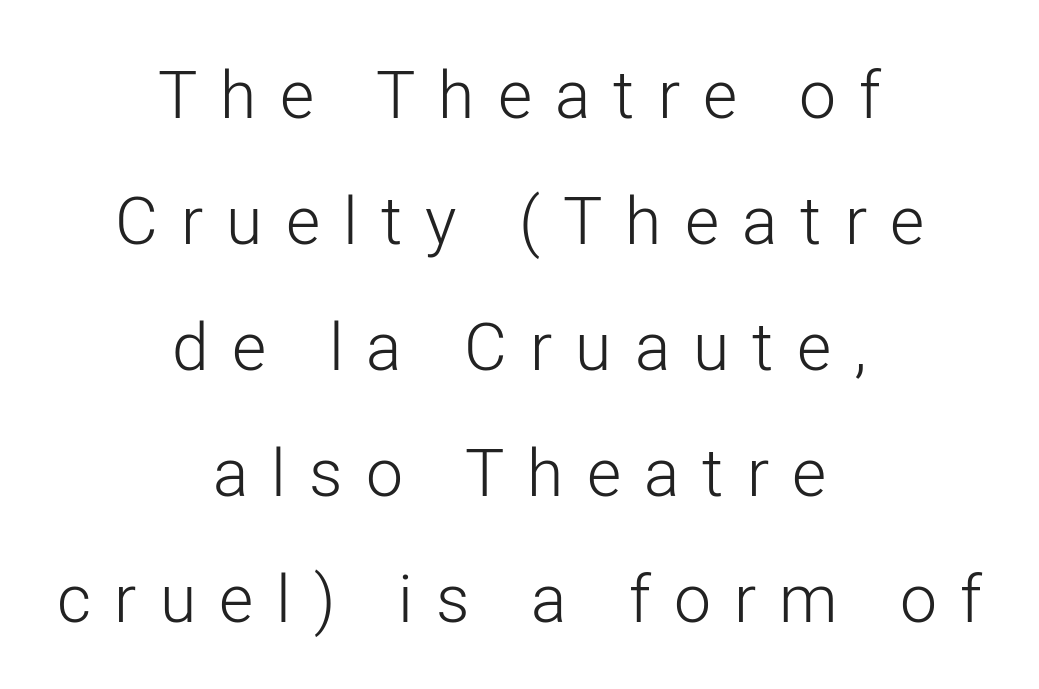
{"serif": "no", "italic": "no", "bold": "no", "weight": "light", "width": "normal", "stroke_contrast": "low", "x_height": "medium", "monospaced": "no", "underline": "no", "align": "center", "line_spacing": "loose", "line_spacing_ratio": 1.91, "letter_spacing": "wide", "letter_spacing_em": 0.35, "glyph_px": 66}
